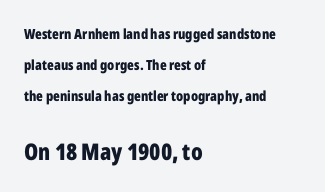
Q: Is the text bold? A: Yes.
Q: Is the text italic (slanted)? A: No, it is upright.
Q: Is the text underlined? A: No.
Q: How is the paragraph aligned? A: Left-aligned.
Q: Is the spacing between letters normal or unusually wide? A: Normal.
Q: Is the spacing between lines tight, normal or loose? A: Loose.
Q: Which block of text is set in a larger size, the first (top) or the second (bottom)? A: The second (bottom) one.
